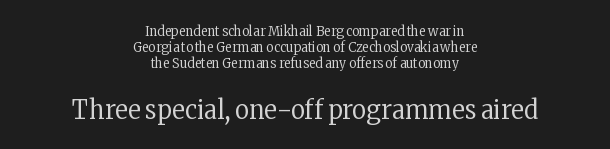
The image shows 27 px text type, upright; set centered, tight line spacing (1.15x), normal letter spacing, not underlined; the second (bottom) block is 1.93x larger.
